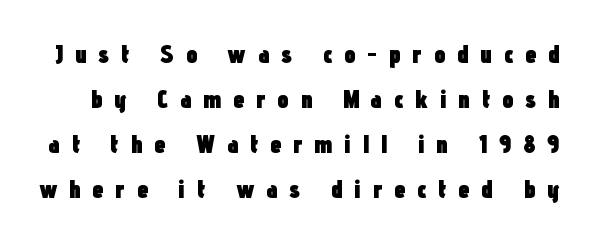
{"italic": "no", "bold": "yes", "underline": "no", "line_spacing_ratio": 1.73, "letter_spacing": "wide", "letter_spacing_em": 0.44, "glyph_px": 26}
